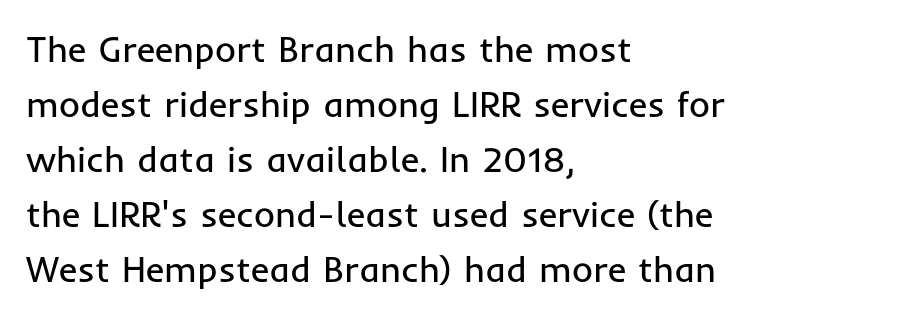
Q: Is the text bold? A: No.
Q: Is the text italic (slanted)? A: No, it is upright.
Q: Is the typeface a serif or a sans-serif typeface? A: Sans-serif.
Q: Is the text underlined? A: No.
Q: How is the paragraph aligned? A: Left-aligned.
Q: Is the spacing between letters normal or unusually wide? A: Normal.
Q: Is the spacing between lines tight, normal or loose? A: Normal.
Q: Width (condensed, normal, or wide)? A: Normal.
Q: Stroke contrast? A: Low.
Q: x-height? A: Medium.
Q: Monospaced? A: No.
